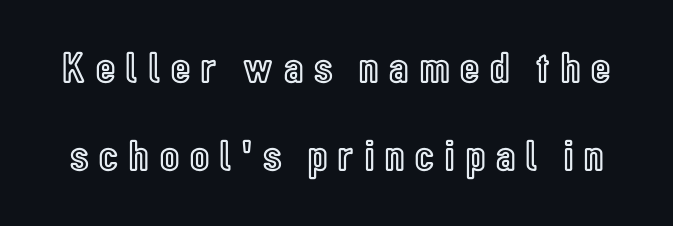
{"italic": "no", "width": "condensed", "x_height": "medium", "monospaced": "no", "underline": "no", "line_spacing": "loose", "line_spacing_ratio": 2.01, "letter_spacing": "wide", "letter_spacing_em": 0.25, "glyph_px": 44}
